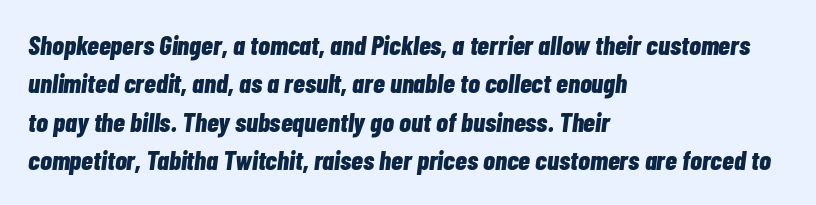
Plain, unruled lines of type. The passage is arranged the way most books set body copy — flush left. Strong, thick strokes mark this as bold type. The line-height multiplier appears to be the usual default. Does extra space separate the letters? No, they use regular spacing.
